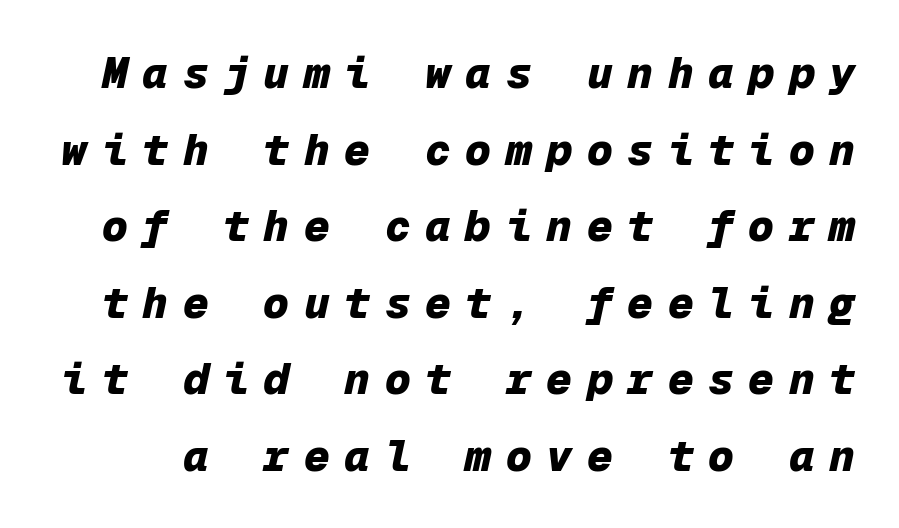
Q: Is the text bold? A: Yes.
Q: Is the text italic (slanted)? A: Yes, it leans right by about 12 degrees.
Q: Is the text underlined? A: No.
Q: Is the spacing between letters normal or unusually wide? A: Unusually wide.
Q: Width (condensed, normal, or wide)? A: Normal.
Q: Stroke contrast? A: Low.
Q: x-height? A: Medium.
Q: Monospaced? A: Yes.
